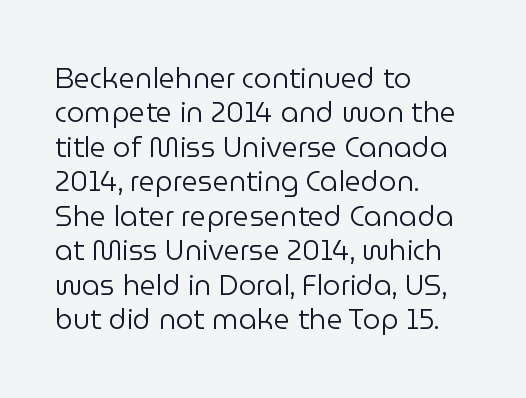
Q: Is the text bold? A: No.
Q: Is the text italic (slanted)? A: No, it is upright.
Q: Is the typeface a serif or a sans-serif typeface? A: Sans-serif.
Q: Is the text underlined? A: No.
Q: How is the paragraph aligned? A: Left-aligned.
Q: Is the spacing between letters normal or unusually wide? A: Normal.
Q: Width (condensed, normal, or wide)? A: Normal.
Q: Stroke contrast? A: Low.
Q: x-height? A: Medium.
Q: Monospaced? A: No.
